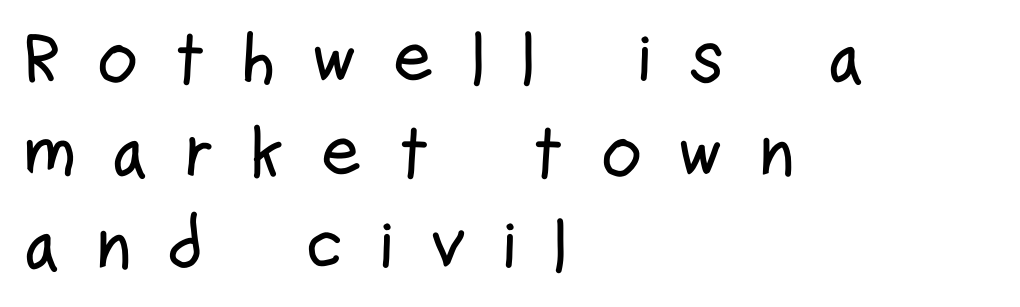
Upright lettering throughout. The rag falls on the right side of this text block. Bare-footed words on every line. Look at the bottom of the vertical strokes: they stop flat, with no serifs. The line texture is sparse and dotted thanks to wide tracking.
